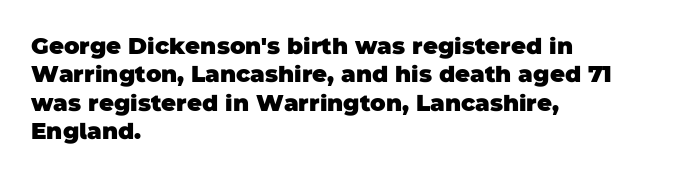
{"bold": "yes", "underline": "no", "align": "left", "line_spacing_ratio": 1.23, "letter_spacing": "normal", "letter_spacing_em": 0.0, "glyph_px": 23}
